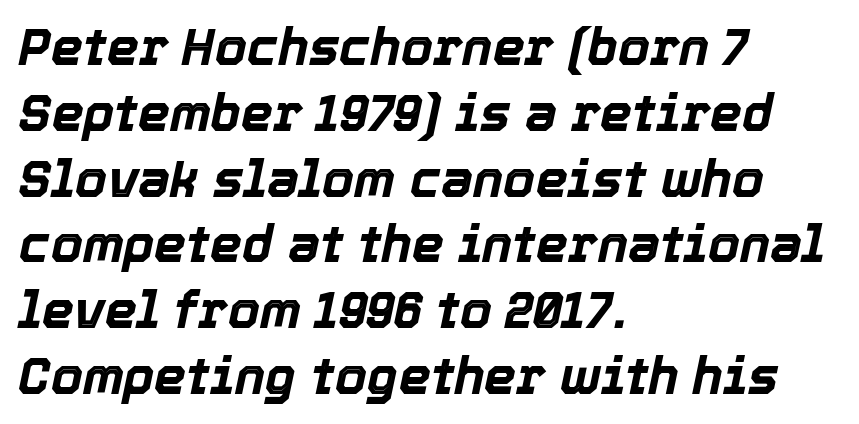
{"italic": "yes", "lean": "right", "slant_degrees": 12, "bold": "yes", "weight": "bold", "width": "normal", "x_height": "medium", "monospaced": "no", "underline": "no", "align": "left", "line_spacing": "normal", "line_spacing_ratio": 1.29, "letter_spacing": "normal", "letter_spacing_em": 0.0, "glyph_px": 51}
